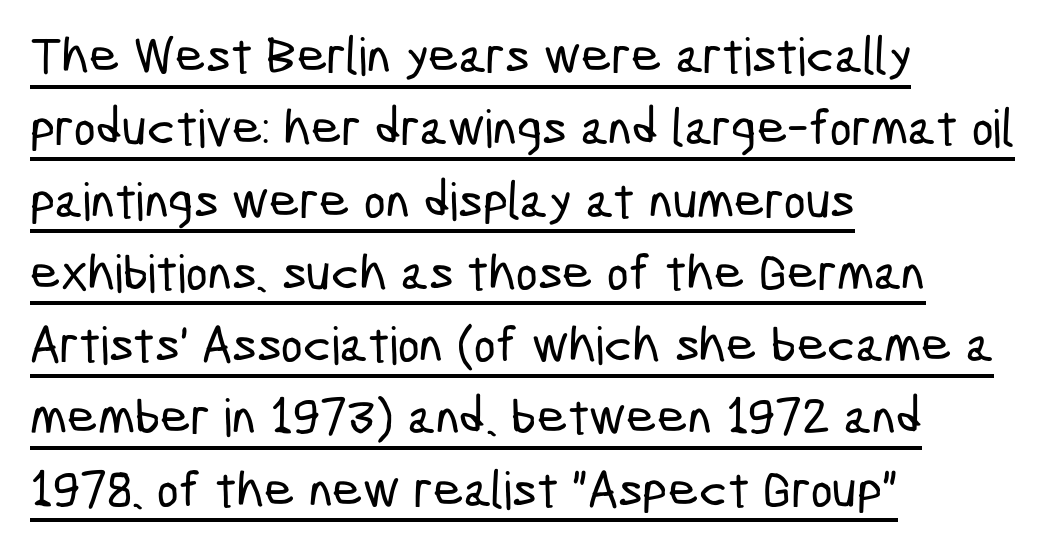
{"serif": "no", "width": "condensed", "stroke_contrast": "low", "x_height": "medium", "monospaced": "no", "underline": "yes", "align": "left", "line_spacing": "normal", "line_spacing_ratio": 1.39, "letter_spacing": "normal", "letter_spacing_em": 0.0, "glyph_px": 52}
